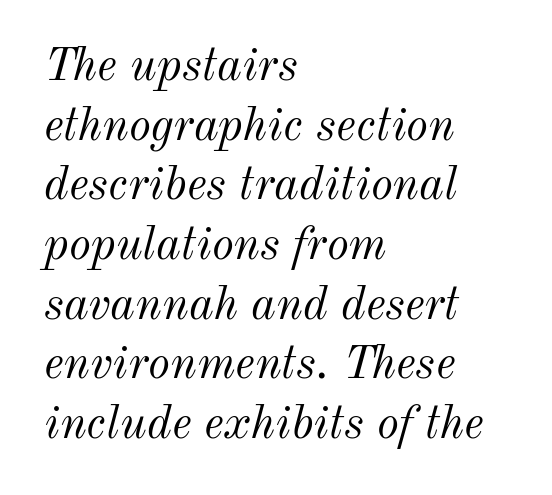
Q: Is the text bold? A: No.
Q: Is the text italic (slanted)? A: Yes, it leans right by about 12 degrees.
Q: Is the text underlined? A: No.
Q: How is the paragraph aligned? A: Left-aligned.
Q: Is the spacing between letters normal or unusually wide? A: Normal.
Q: Is the spacing between lines tight, normal or loose? A: Normal.
Q: Width (condensed, normal, or wide)? A: Normal.
Q: Stroke contrast? A: Medium.
Q: x-height? A: Small.
Q: Monospaced? A: No.
